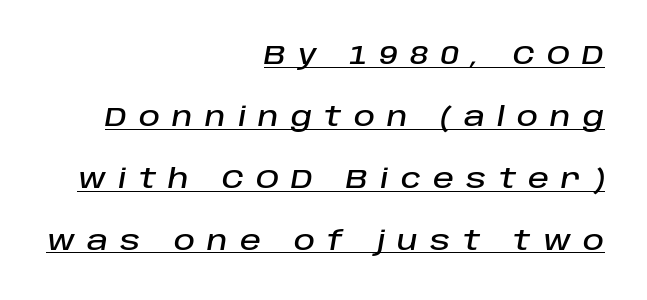
Characters follow at a spacing far wider than the type designer built in. Loosely led — the rows are spread out. If you drew a ruler down the right edge, every line would touch it. The text carries the slant typical of an italic or oblique font. Does a line run under the words? Yes, clearly.
